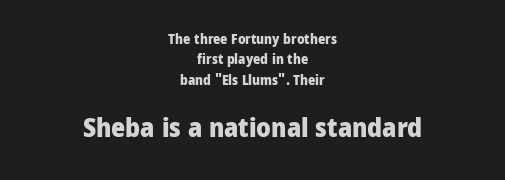
{"italic": "no", "bold": "yes", "underline": "no", "align": "center", "line_spacing": "normal", "line_spacing_ratio": 1.45, "letter_spacing": "normal", "letter_spacing_em": 0.0, "larger_block": "second", "size_ratio": 1.93, "glyph_px": 27}
